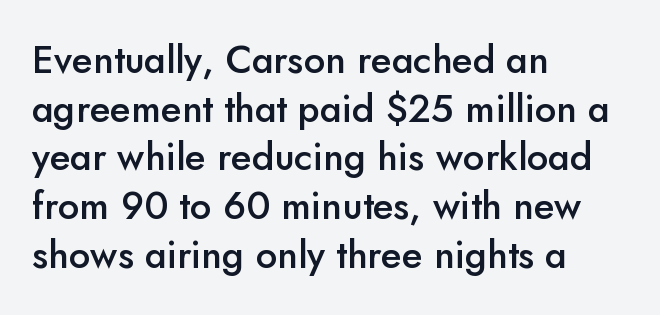
Q: Is the text bold? A: Semi-bold.
Q: Is the text italic (slanted)? A: No, it is upright.
Q: Is the typeface a serif or a sans-serif typeface? A: Sans-serif.
Q: Is the text underlined? A: No.
Q: How is the paragraph aligned? A: Left-aligned.
Q: Is the spacing between letters normal or unusually wide? A: Normal.
Q: Is the spacing between lines tight, normal or loose? A: Normal.
Q: Width (condensed, normal, or wide)? A: Normal.
Q: Stroke contrast? A: Low.
Q: x-height? A: Small.
Q: Monospaced? A: No.
